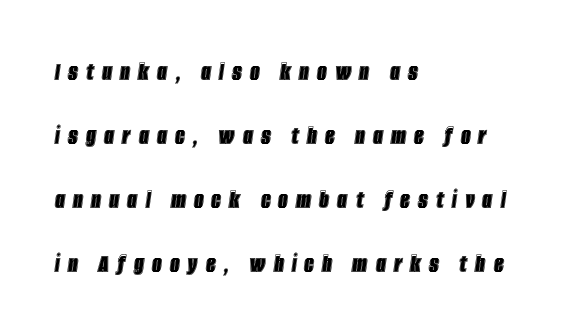
A bare baseline throughout the passage. The letters are spread apart with noticeably loose tracking. This rendering uses left alignment, leaving the right contour irregular. The text carries the slant typical of an italic or oblique font. Is there much room between lines? Yes — plenty of vertical air separates them.
